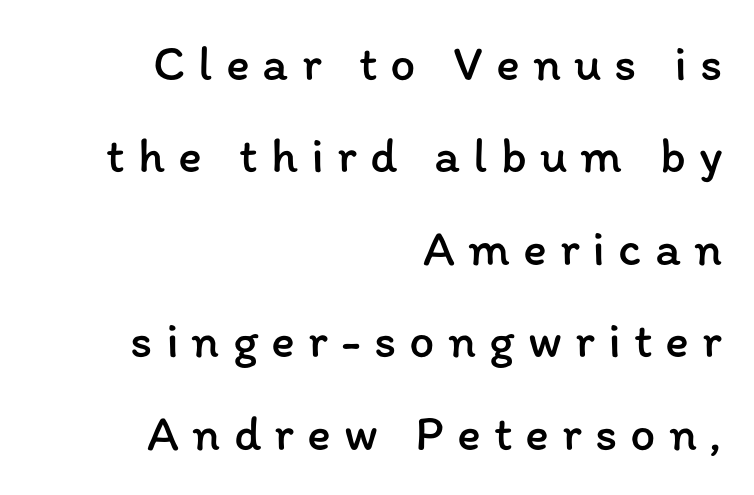
Q: Is the text bold? A: No.
Q: Is the text italic (slanted)? A: No, it is upright.
Q: Is the text underlined? A: No.
Q: How is the paragraph aligned? A: Right-aligned.
Q: Is the spacing between letters normal or unusually wide? A: Unusually wide.
Q: Width (condensed, normal, or wide)? A: Normal.
Q: Stroke contrast? A: Low.
Q: x-height? A: Medium.
Q: Monospaced? A: No.
